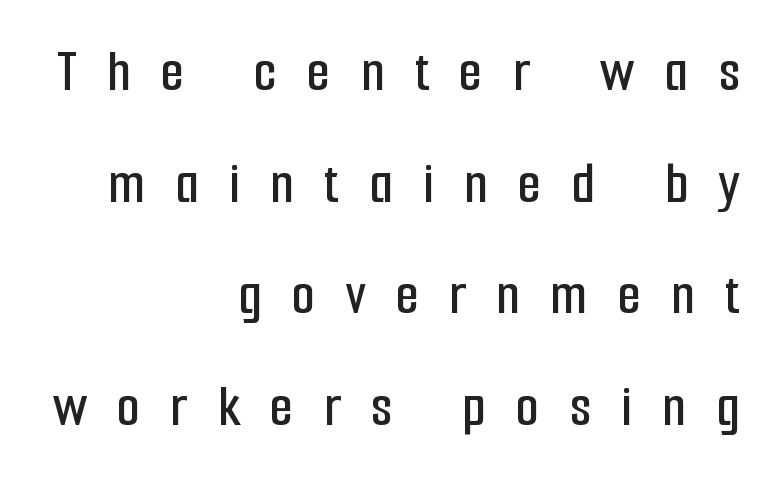
{"serif": "no", "italic": "no", "width": "condensed", "stroke_contrast": "low", "x_height": "medium", "monospaced": "no", "underline": "no", "align": "right", "line_spacing_ratio": 1.83, "letter_spacing": "wide", "letter_spacing_em": 0.49, "glyph_px": 61}
